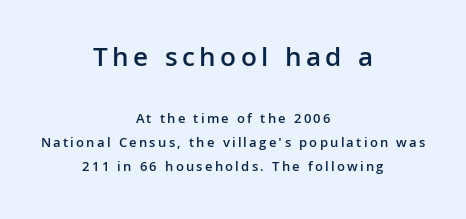
The image shows 28 px semibold sans-serif type, upright; set centered, line spacing 1.73x, not underlined; the first (top) block is 2.0x larger; low stroke contrast and a medium x-height.
